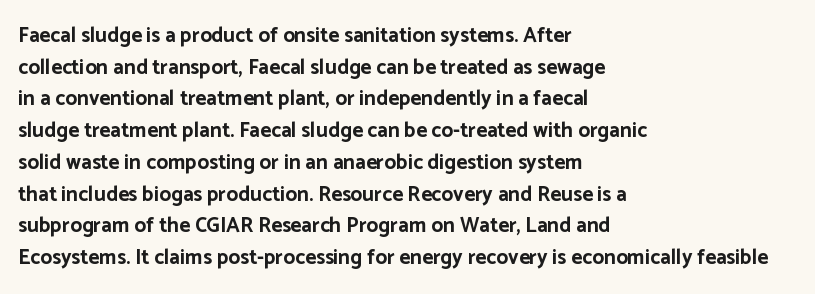
The image shows 21 px bold type, upright; set left-aligned, normal line spacing (1.51x), normal letter spacing, not underlined.
